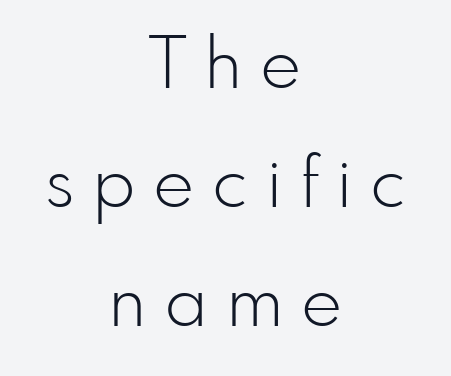
{"serif": "no", "italic": "no", "bold": "no", "weight": "light", "width": "normal", "stroke_contrast": "low", "x_height": "small", "monospaced": "no", "underline": "no", "align": "center", "line_spacing": "normal", "line_spacing_ratio": 1.7, "letter_spacing": "wide", "letter_spacing_em": 0.25, "glyph_px": 70}
